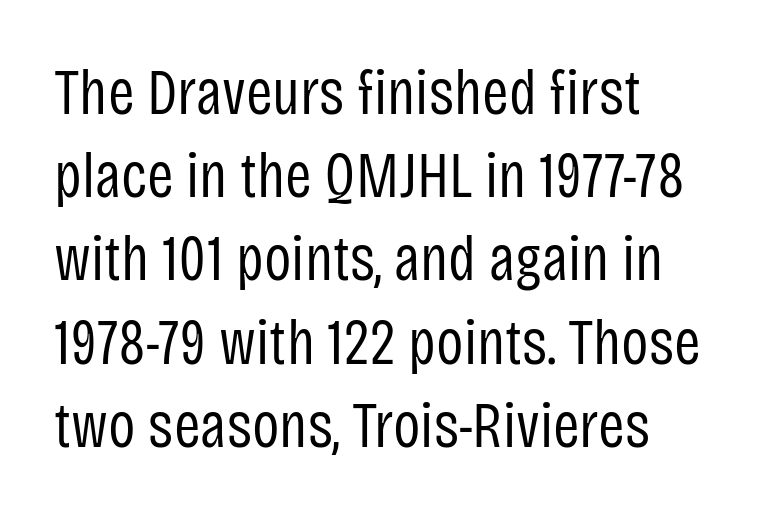
The image shows 64 px regular-weight, condensed sans-serif type, upright; set normal line spacing (1.3x), normal letter spacing, not underlined; low stroke contrast and a large x-height.
